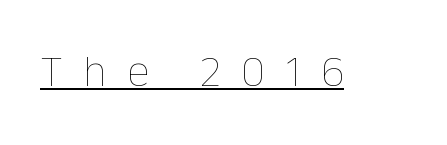
{"italic": "no", "bold": "no", "weight": "thin", "width": "normal", "stroke_contrast": "low", "x_height": "medium", "monospaced": "no", "underline": "yes", "letter_spacing": "wide", "letter_spacing_em": 0.46, "glyph_px": 45}
